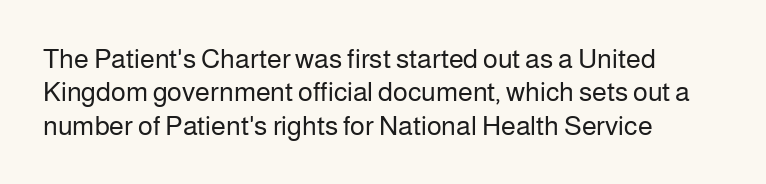
No letter is thick-stroked: the sample isn't bold. This rendering leaves character spacing at its baseline value. A bare baseline throughout the passage. Line beginnings align vertically; line endings do not. This sample uses an upright cut, with every glyph sitting square on the baseline.
